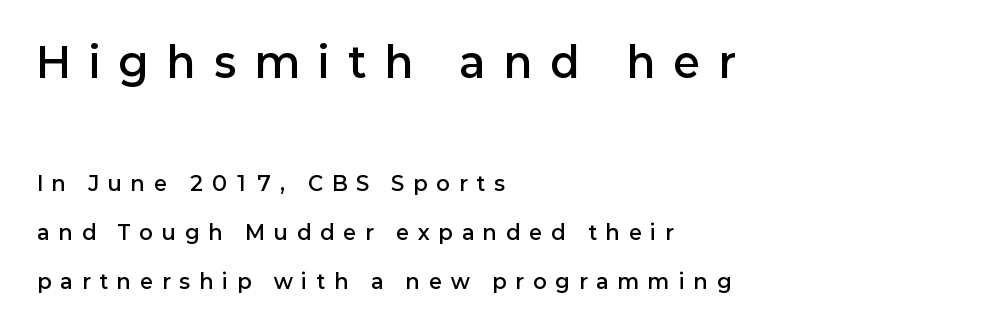
Every row of glyphs begins at an identical x-position on the left. In terms of letterform style, serifs are entirely absent. A typesetter would call this proportional, since set widths differ per character. If you measured baseline to baseline, you'd find a long distance. The foot of each line stays bare and open. The earlier block is typeset at a bigger size than the later block.
